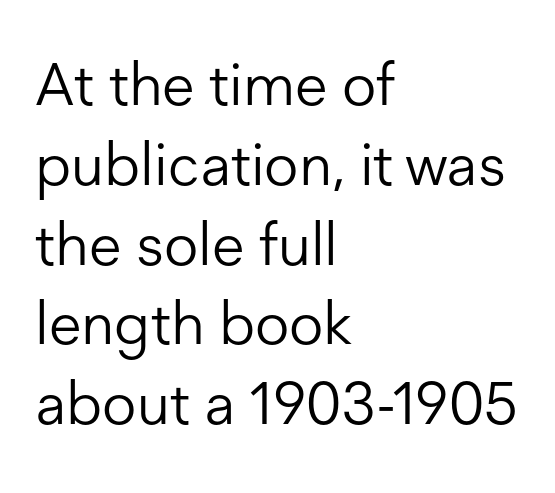
A typesetter would call this leading conventional body-copy spacing. What stands out about the letter spacing? Nothing — it is the standard amount. I'd call this a sans setting — the letters go barefoot. This sample has the flowing, uneven cadence of proportional lettering. These glyphs show unthickened strokes, regular width or finer. Which margin do the lines hug? The left one — the right edge is uneven.
